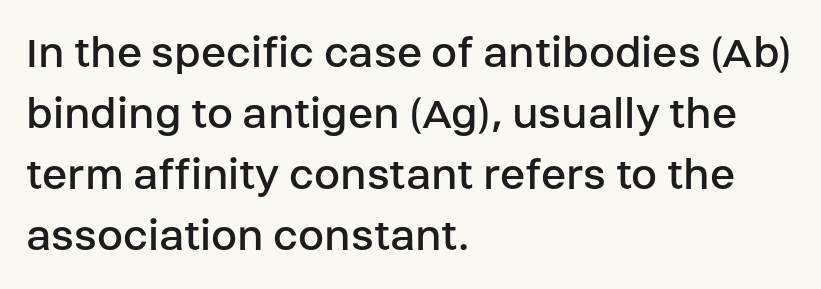
The image shows 47 px regular-weight sans-serif type, upright; set left-aligned, normal line spacing (1.3x), normal letter spacing, not underlined; low stroke contrast and a large x-height.
